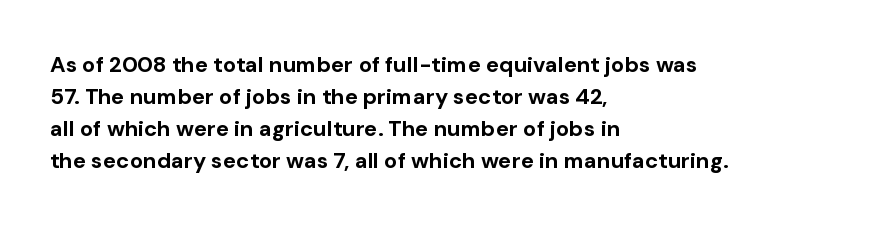
Q: Is the text bold? A: Yes.
Q: Is the text italic (slanted)? A: No, it is upright.
Q: Is the text underlined? A: No.
Q: How is the paragraph aligned? A: Left-aligned.
Q: Is the spacing between letters normal or unusually wide? A: Normal.
Q: Is the spacing between lines tight, normal or loose? A: Normal.
